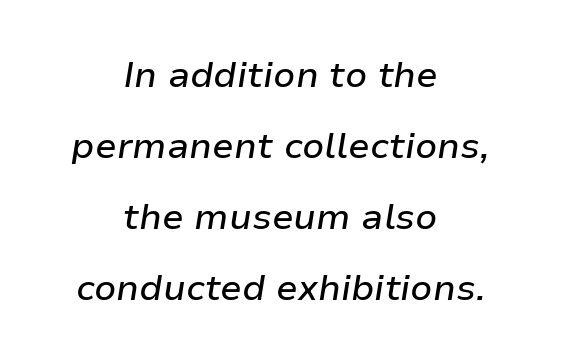
If you drew a line through each stem, it would be angled. Students, note that the glyphs here touch the page at normal intervals. Character widths vary here, with narrow letters taking less room than wide ones. This rendering uses center alignment, leaving both contours irregular but symmetric. Honestly, there is no underline to notice here at all.
